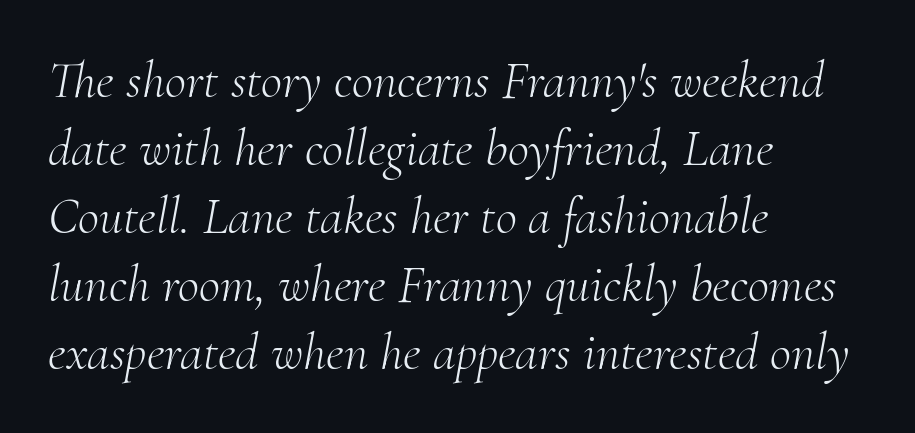
The image shows 52 px light serif type, italic (leaning right); set left-aligned, normal line spacing (1.31x), normal letter spacing, not underlined; medium stroke contrast and a small x-height.
